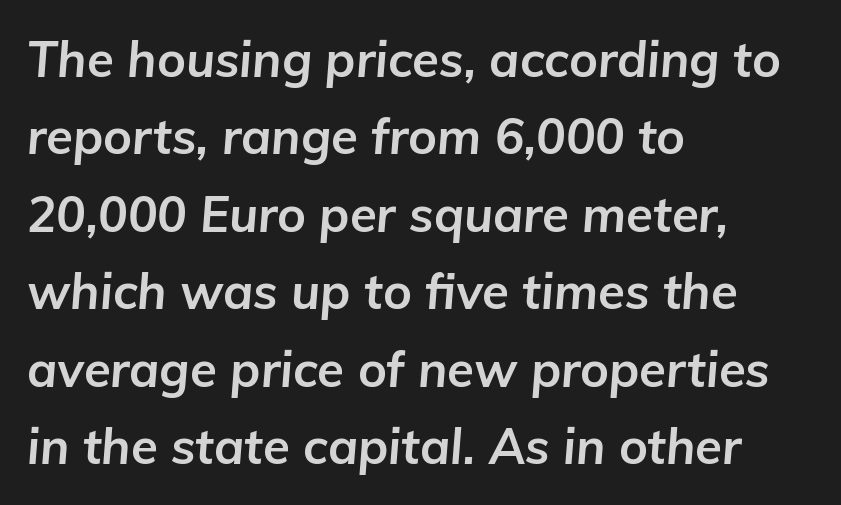
No extra tracking has been applied to these lines. A bare baseline throughout the passage. Alignment: flush left. Here the designer chose a conventional face with non-uniform glyph widths.
